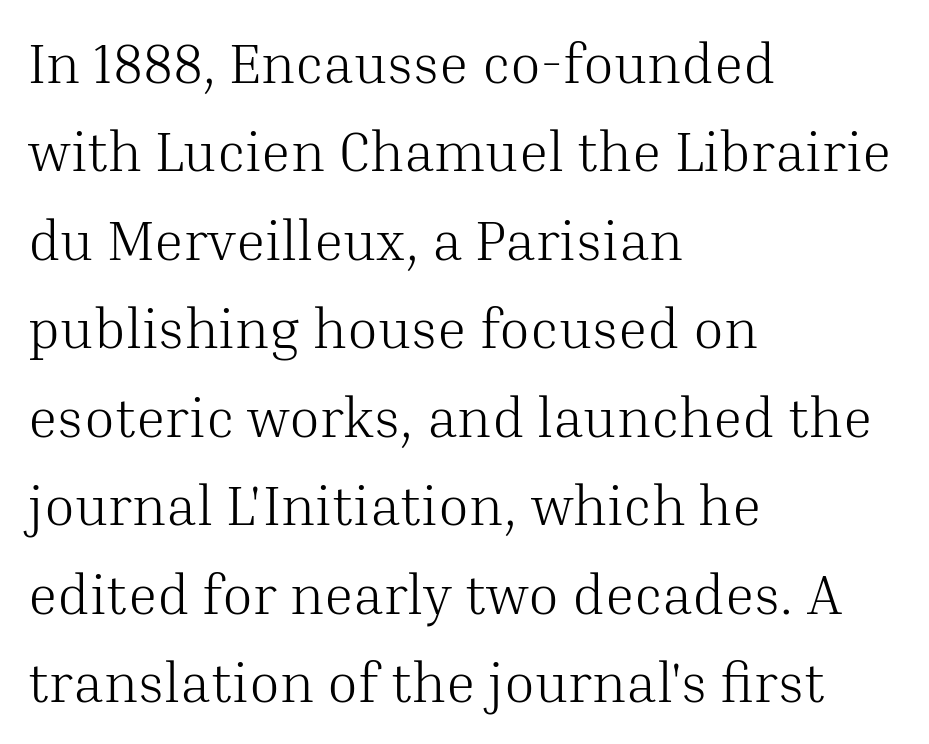
Serifs: yes, visible at the terminals of the letterforms. Stroke mass is kept to a normal reading level or below. Line starts are locked; line ends wander. Students, note that the glyphs here touch the page at normal intervals. Posture: straight, roman, zero tilt. Note the varied advance widths — an 'i' is clearly narrower than an 'm'.
